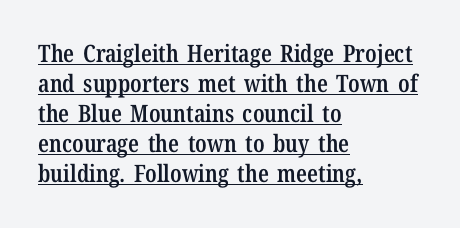
Line spacing here is normal. Tall strokes in this sample are plumb rather than angled. What weight is shown? A semibold, between regular and bold. This is underlined copy, the kind a proofreader might mark for attention. Which margin do the lines hug? The left one — the right edge is uneven. Words appear dense and cohesive because spacing is normal.
